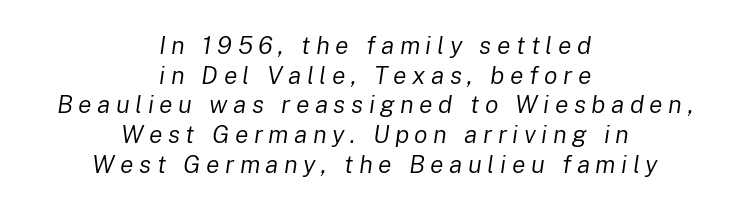
The specimen reads as italic at a glance. Reading down the block, each line starts at a different indent, mirrored at its end. These lines have a slow, spaced-out rhythm from letter to letter. No extra ink here — the face is not bold. Type without underlining.
